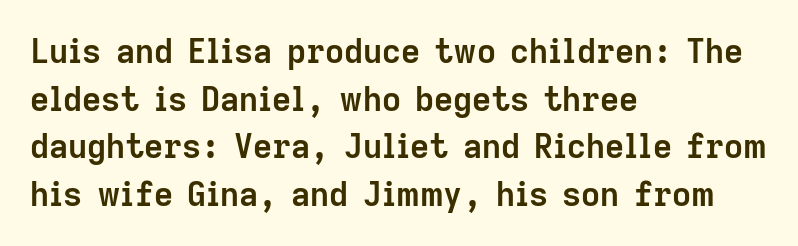
Q: Is the text bold? A: Yes.
Q: Is the text italic (slanted)? A: No, it is upright.
Q: Is the typeface a serif or a sans-serif typeface? A: Sans-serif.
Q: Is the text underlined? A: No.
Q: How is the paragraph aligned? A: Left-aligned.
Q: Is the spacing between letters normal or unusually wide? A: Normal.
Q: Is the spacing between lines tight, normal or loose? A: Normal.
Q: Width (condensed, normal, or wide)? A: Normal.
Q: Stroke contrast? A: Low.
Q: x-height? A: Medium.
Q: Monospaced? A: No.
